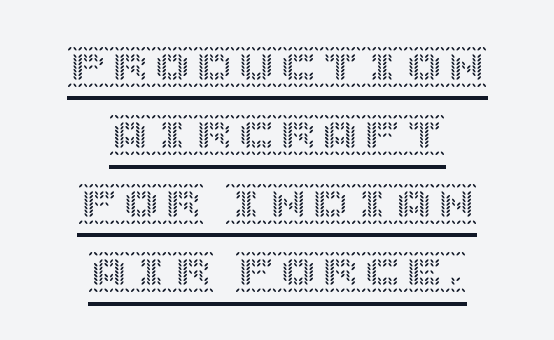
Q: Is the text italic (slanted)? A: No, it is upright.
Q: Is the text underlined? A: Yes.
Q: How is the paragraph aligned? A: Centered.
Q: Is the spacing between letters normal or unusually wide? A: Normal.
Q: Is the spacing between lines tight, normal or loose? A: Normal.
Q: Width (condensed, normal, or wide)? A: Normal.
Q: x-height? A: Large.
